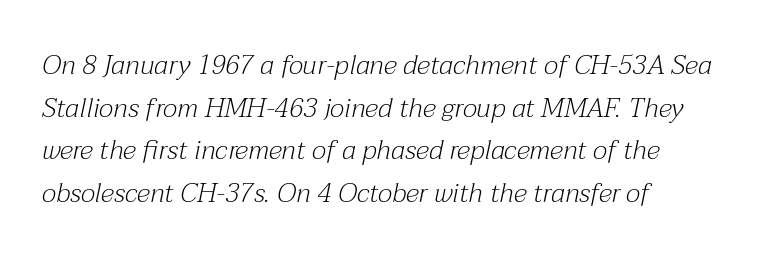
{"italic": "yes", "lean": "right", "slant_degrees": 12, "bold": "no", "underline": "no", "align": "left", "line_spacing": "normal", "line_spacing_ratio": 1.58, "letter_spacing": "normal", "letter_spacing_em": 0.0, "glyph_px": 27}
